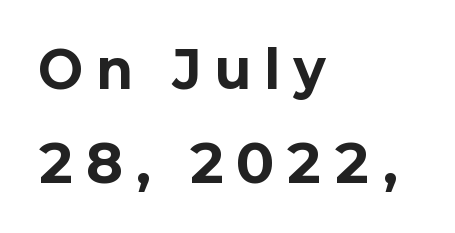
{"serif": "no", "italic": "no", "bold": "yes", "weight": "bold", "width": "normal", "stroke_contrast": "low", "x_height": "medium", "monospaced": "no", "underline": "no", "align": "left", "line_spacing_ratio": 1.84, "letter_spacing": "wide", "letter_spacing_em": 0.28, "glyph_px": 51}
